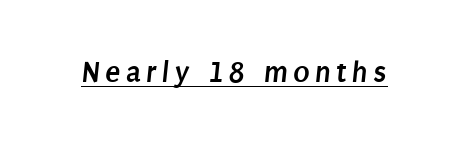
{"serif": "no", "bold": "yes", "weight": "semibold", "width": "condensed", "stroke_contrast": "low", "x_height": "large", "monospaced": "no", "underline": "yes", "glyph_px": 31}
